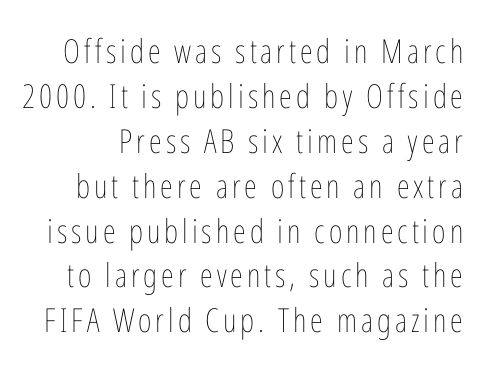
Q: Is the text bold? A: No.
Q: Is the text italic (slanted)? A: No, it is upright.
Q: Is the text underlined? A: No.
Q: Is the spacing between lines tight, normal or loose? A: Normal.
Q: Width (condensed, normal, or wide)? A: Condensed.
Q: Stroke contrast? A: Low.
Q: x-height? A: Medium.
Q: Monospaced? A: No.
